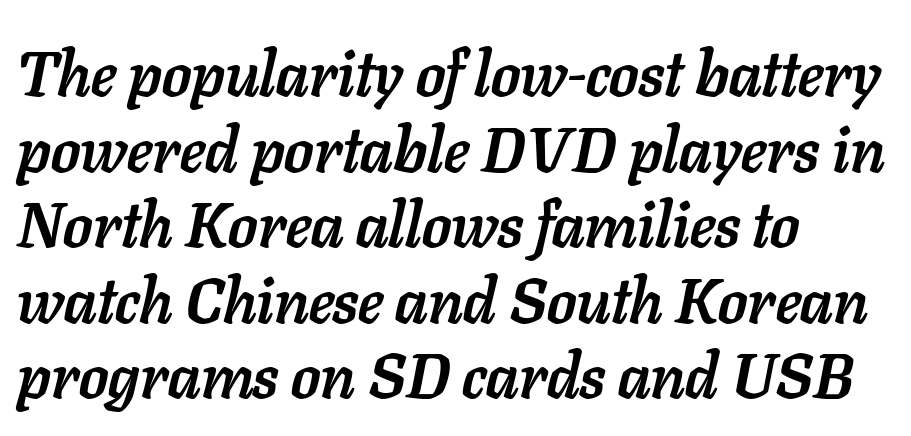
These lines are rendered in a variable-pitch font. The string is rendered with underlining switched off. Alignment: flush left. Summary of weight: heavy, a full bold.
